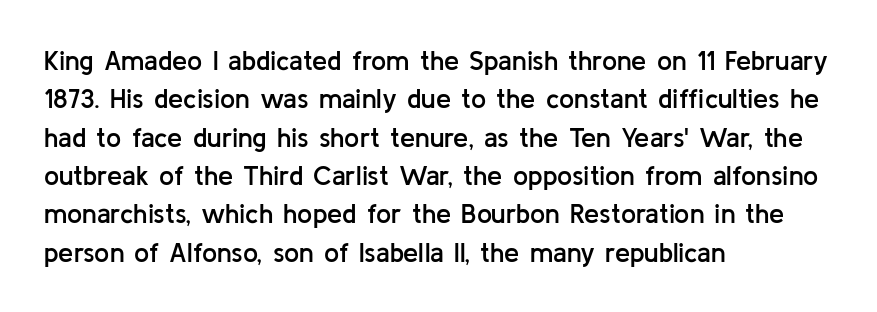
Q: Is the text bold? A: Semi-bold.
Q: Is the text italic (slanted)? A: No, it is upright.
Q: Is the text underlined? A: No.
Q: How is the paragraph aligned? A: Left-aligned.
Q: Is the spacing between letters normal or unusually wide? A: Normal.
Q: Is the spacing between lines tight, normal or loose? A: Normal.
